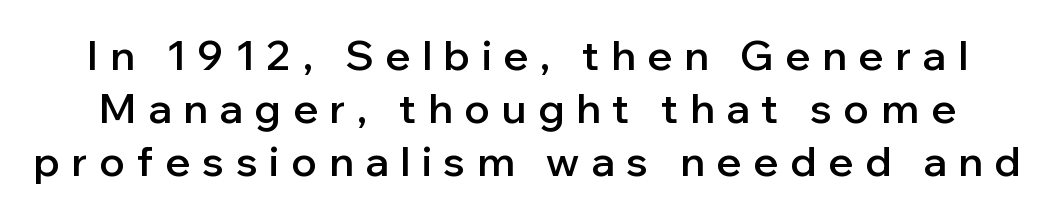
The image shows 41 px semibold sans-serif type, upright; set normal line spacing (1.29x), unusually wide letter spacing (+0.29 em), not underlined; low stroke contrast and a medium x-height.
